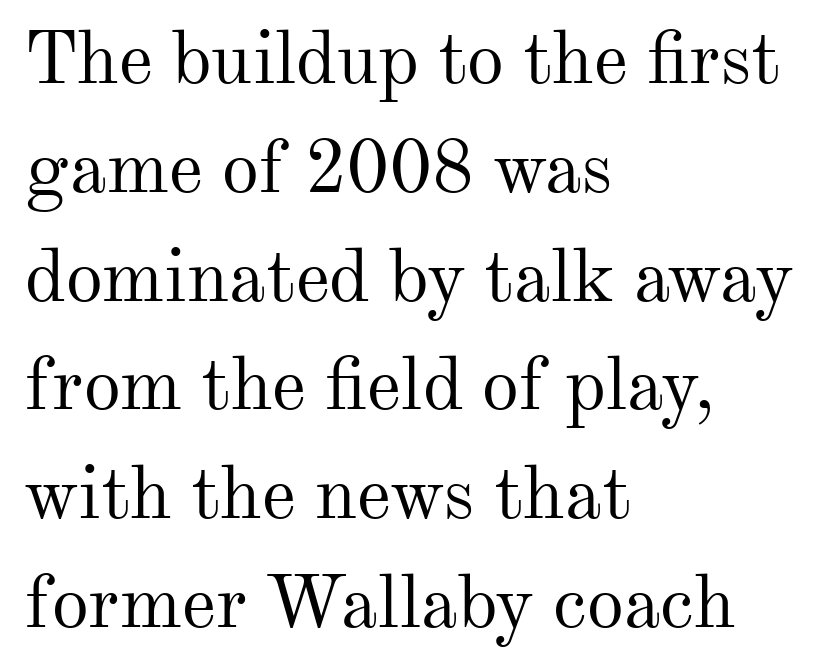
Q: Is the text bold? A: No.
Q: Is the text italic (slanted)? A: No, it is upright.
Q: Is the typeface a serif or a sans-serif typeface? A: Serif.
Q: Is the text underlined? A: No.
Q: How is the paragraph aligned? A: Left-aligned.
Q: Is the spacing between letters normal or unusually wide? A: Normal.
Q: Is the spacing between lines tight, normal or loose? A: Normal.
Q: Width (condensed, normal, or wide)? A: Normal.
Q: Stroke contrast? A: Medium.
Q: x-height? A: Small.
Q: Monospaced? A: No.
